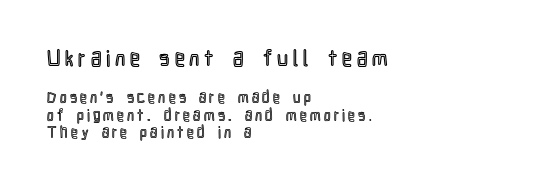
{"italic": "no", "underline": "no", "align": "left", "line_spacing_ratio": 1.17, "letter_spacing": "wide", "letter_spacing_em": 0.22, "larger_block": "first", "size_ratio": 1.47, "glyph_px": 22}
